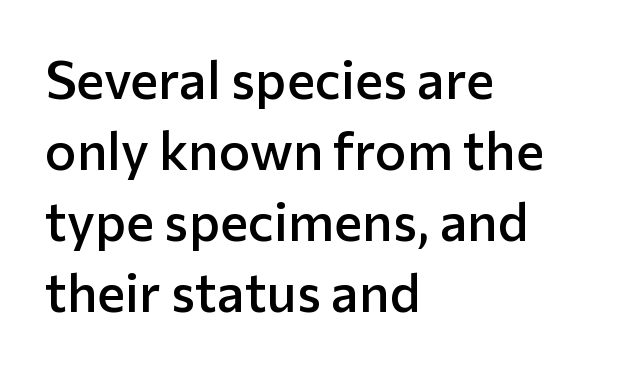
The image shows 53 px semibold sans-serif type, upright; set left-aligned, normal line spacing (1.34x), normal letter spacing, not underlined; low stroke contrast and a medium x-height.
